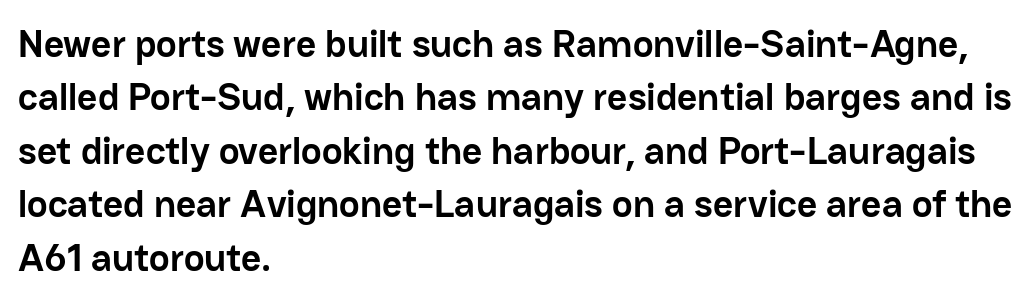
{"serif": "no", "italic": "no", "bold": "yes", "weight": "semibold", "width": "normal", "stroke_contrast": "low", "x_height": "medium", "monospaced": "no", "underline": "no", "align": "left", "line_spacing": "normal", "line_spacing_ratio": 1.37, "letter_spacing": "normal", "letter_spacing_em": 0.0, "glyph_px": 39}
